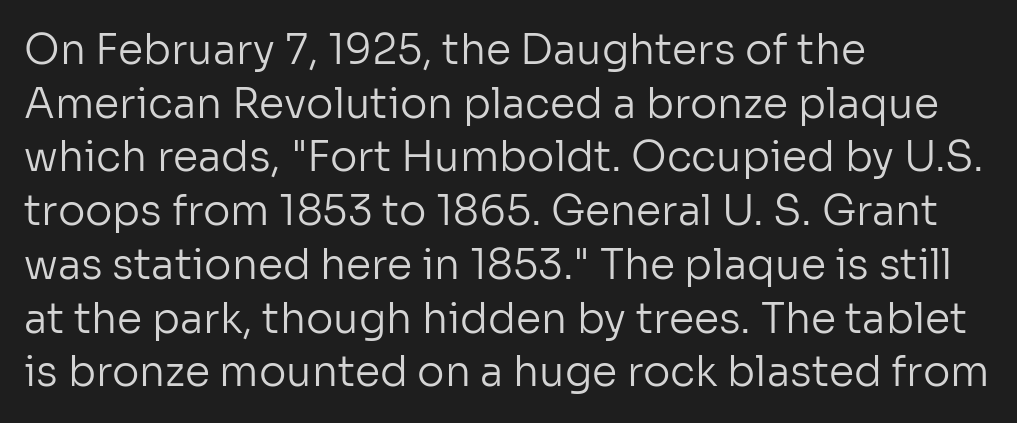
The image shows 41 px regular-weight sans-serif type, upright; set left-aligned, normal line spacing (1.31x), normal letter spacing, not underlined; low stroke contrast and a medium x-height.
